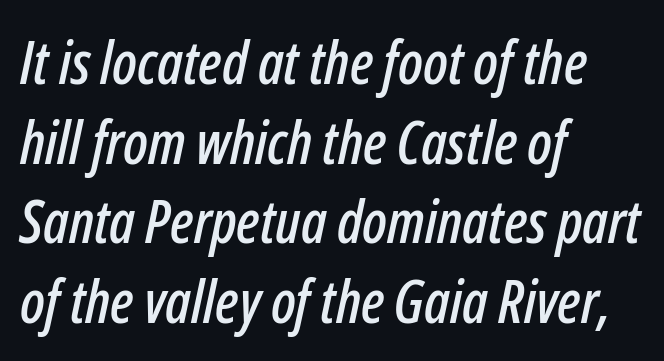
The image shows 59 px condensed type, italic (leaning right); set left-aligned, normal line spacing (1.35x), normal letter spacing, not underlined; low stroke contrast and a medium x-height.
